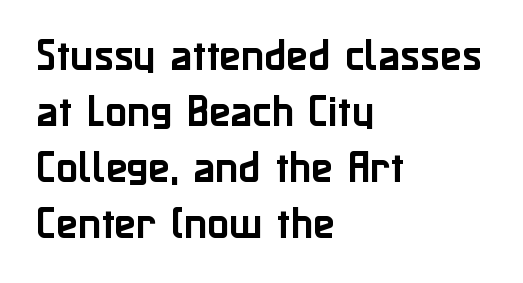
The specimen omits any rule beneath the text block's lines. Standard letterfit; no display-style spreading of the glyphs. Unlike italic type, these characters show no tilt at all. A typesetter would call this proportional, since set widths differ per character. Rows of type keep a routine distance in the vertical direction. Is the block centered? No — it sits flush against the left margin.
